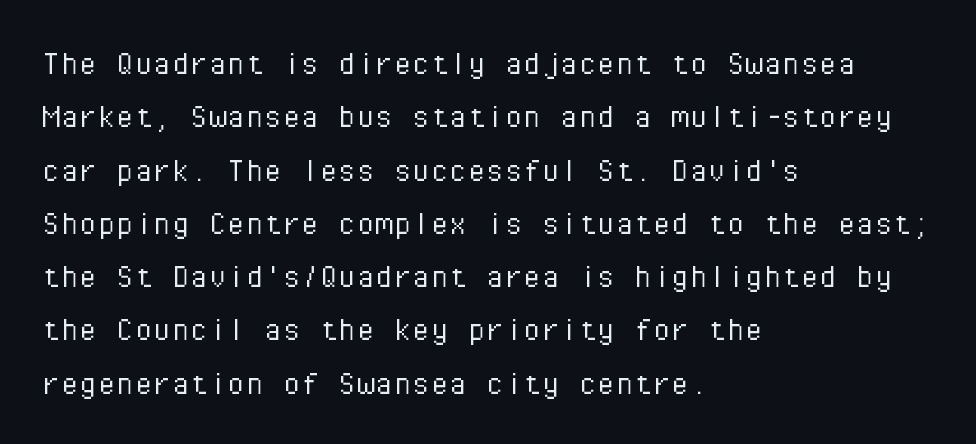
{"serif": "no", "italic": "no", "bold": "no", "weight": "light", "width": "normal", "stroke_contrast": "low", "x_height": "medium", "monospaced": "yes", "underline": "no", "align": "left", "line_spacing": "normal", "line_spacing_ratio": 1.44, "letter_spacing": "normal", "letter_spacing_em": 0.0, "glyph_px": 37}
